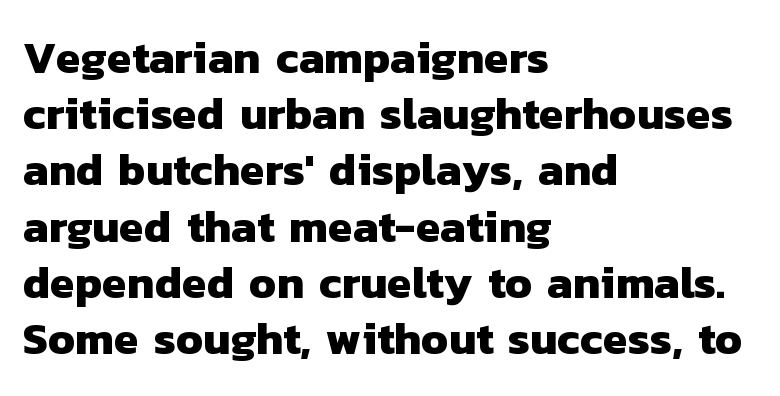
Q: Is the text bold? A: Yes.
Q: Is the typeface a serif or a sans-serif typeface? A: Sans-serif.
Q: Is the text underlined? A: No.
Q: How is the paragraph aligned? A: Left-aligned.
Q: Is the spacing between letters normal or unusually wide? A: Normal.
Q: Is the spacing between lines tight, normal or loose? A: Normal.
Q: Width (condensed, normal, or wide)? A: Normal.
Q: Stroke contrast? A: Low.
Q: x-height? A: Medium.
Q: Monospaced? A: No.
